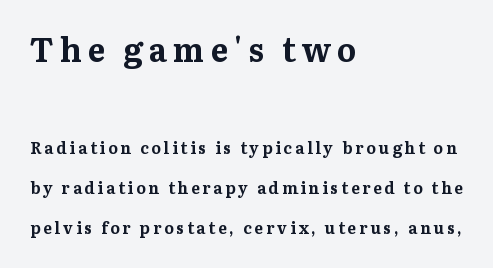
The image shows 33 px bold serif type, upright; set left-aligned, loose line spacing (2.48x), not underlined; the first (top) block is 2.06x larger; medium stroke contrast and a medium x-height.
